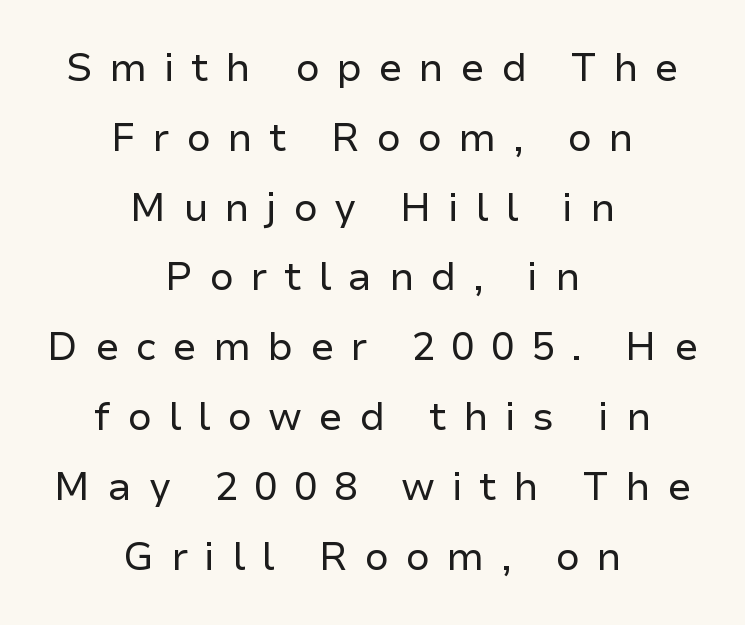
Display-style spreading of the glyphs; the letterfit is very open. A typesetter would call this proportional, since set widths differ per character. The rag falls on both sides of this text block equally. Tall strokes in this sample are plumb rather than angled.
